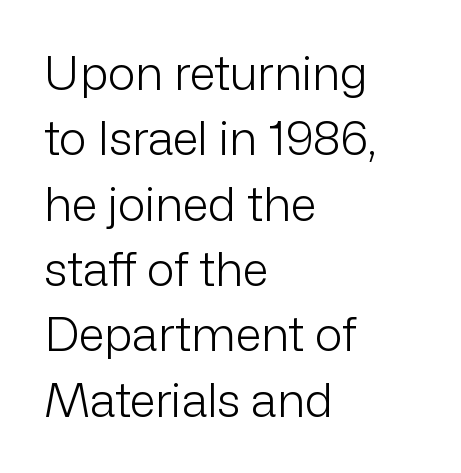
Q: Is the text bold? A: No.
Q: Is the text italic (slanted)? A: No, it is upright.
Q: Is the typeface a serif or a sans-serif typeface? A: Sans-serif.
Q: Is the text underlined? A: No.
Q: How is the paragraph aligned? A: Left-aligned.
Q: Is the spacing between letters normal or unusually wide? A: Normal.
Q: Is the spacing between lines tight, normal or loose? A: Normal.
Q: Width (condensed, normal, or wide)? A: Normal.
Q: Stroke contrast? A: Low.
Q: x-height? A: Medium.
Q: Monospaced? A: No.
